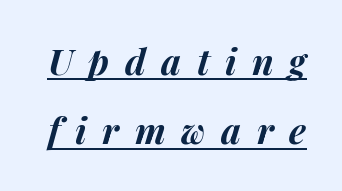
Bold? Absolutely — the strokes are thick and heavy. Compared with undecorated copy, this sample adds a rule below the words. Someone cranked the tracking dial way up on this one. The letters advance in unequal steps, a hallmark of proportional type. Quick note: italic.
